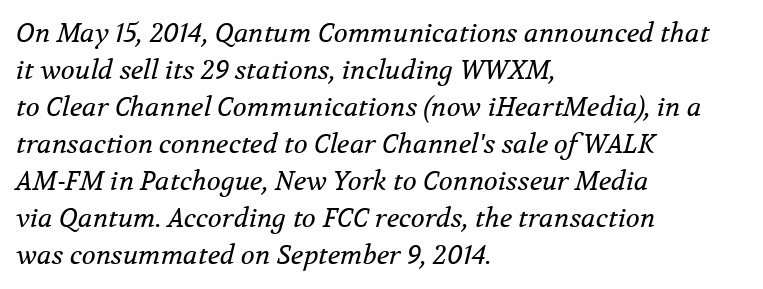
{"italic": "yes", "lean": "right", "slant_degrees": 12, "bold": "no", "underline": "no", "align": "left", "line_spacing": "normal", "line_spacing_ratio": 1.42, "letter_spacing": "normal", "letter_spacing_em": 0.0, "glyph_px": 26}
